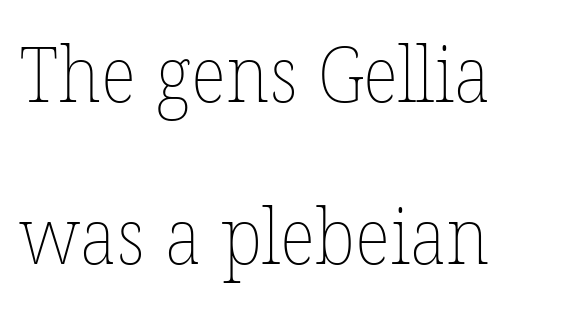
Nothing heavy about these letters — not bold at all. Honestly, the rows look like they've been pulled way apart. A typesetter would call this proportional, since set widths differ per character. Alignment: flush left. A clean baseline with only descenders dipping below it. Students, note that the glyphs here touch the page at normal intervals.
